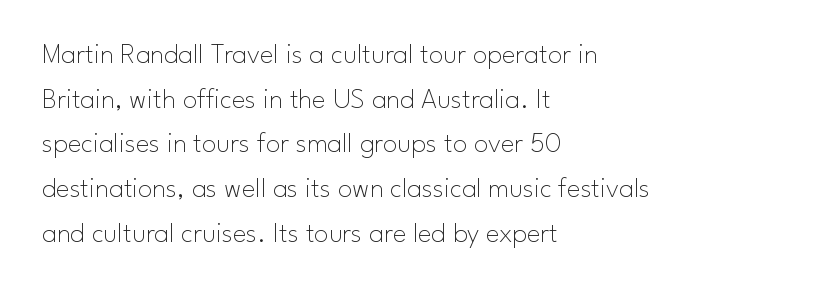
{"serif": "no", "italic": "no", "bold": "no", "weight": "thin", "width": "normal", "stroke_contrast": "low", "x_height": "small", "monospaced": "no", "underline": "no", "align": "left", "line_spacing": "normal", "line_spacing_ratio": 1.54, "letter_spacing": "normal", "letter_spacing_em": 0.0, "glyph_px": 29}
